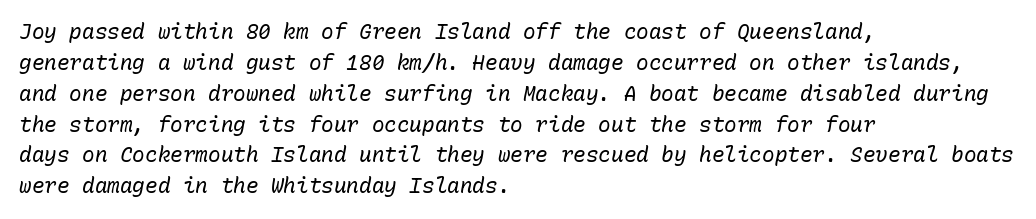
Q: Is the text bold? A: No.
Q: Is the text italic (slanted)? A: Yes, it leans right by about 10 degrees.
Q: Is the text underlined? A: No.
Q: How is the paragraph aligned? A: Left-aligned.
Q: Is the spacing between letters normal or unusually wide? A: Normal.
Q: Is the spacing between lines tight, normal or loose? A: Normal.
